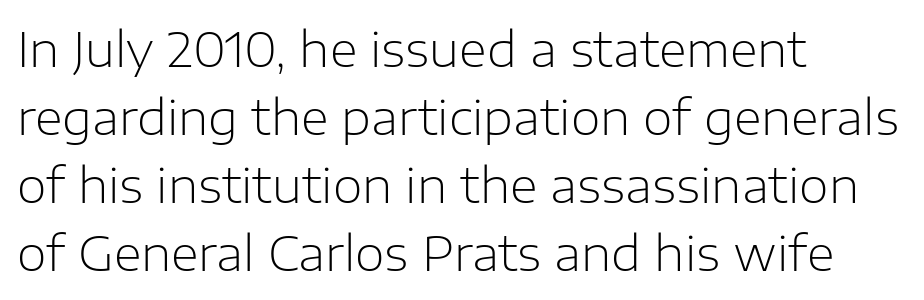
The image shows 48 px light sans-serif type, upright; set left-aligned, normal line spacing (1.42x), normal letter spacing, not underlined; low stroke contrast and a medium x-height.
